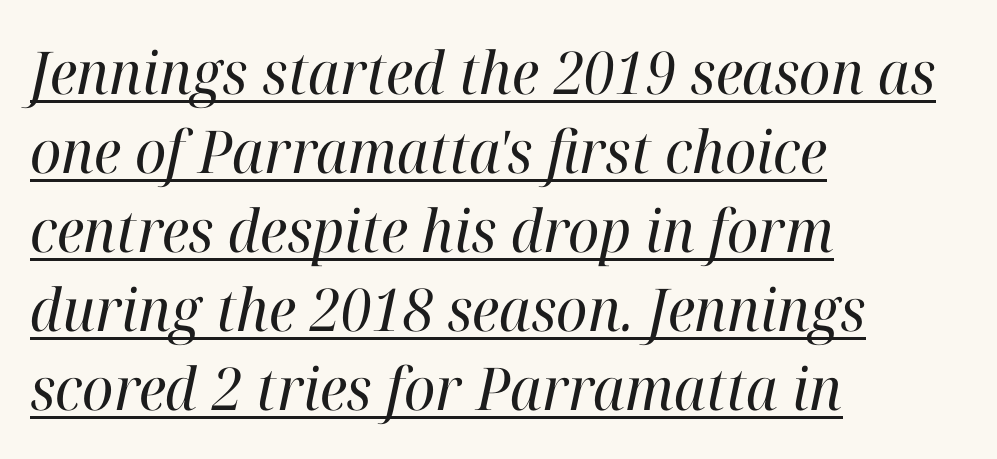
Q: Is the text bold? A: No.
Q: Is the text italic (slanted)? A: Yes, it leans right by about 12 degrees.
Q: Is the typeface a serif or a sans-serif typeface? A: Serif.
Q: Is the text underlined? A: Yes.
Q: How is the paragraph aligned? A: Left-aligned.
Q: Is the spacing between letters normal or unusually wide? A: Normal.
Q: Is the spacing between lines tight, normal or loose? A: Normal.
Q: Width (condensed, normal, or wide)? A: Normal.
Q: Stroke contrast? A: High.
Q: x-height? A: Medium.
Q: Monospaced? A: No.
